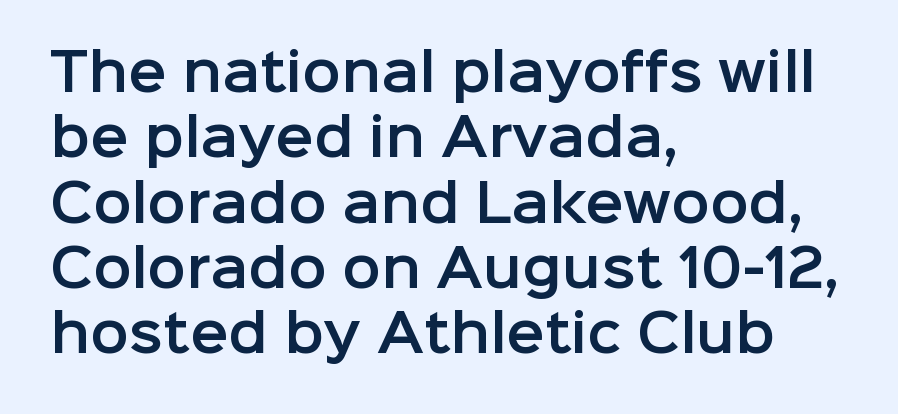
Q: Is the text italic (slanted)? A: No, it is upright.
Q: Is the typeface a serif or a sans-serif typeface? A: Sans-serif.
Q: Is the text underlined? A: No.
Q: How is the paragraph aligned? A: Left-aligned.
Q: Is the spacing between letters normal or unusually wide? A: Normal.
Q: Is the spacing between lines tight, normal or loose? A: Normal.
Q: Width (condensed, normal, or wide)? A: Normal.
Q: Stroke contrast? A: Low.
Q: x-height? A: Medium.
Q: Monospaced? A: No.
